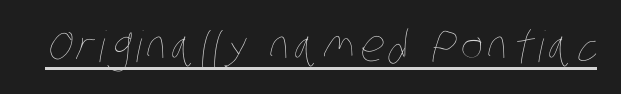
{"bold": "no", "weight": "thin", "width": "condensed", "stroke_contrast": "low", "x_height": "large", "monospaced": "no", "underline": "yes", "glyph_px": 43}
